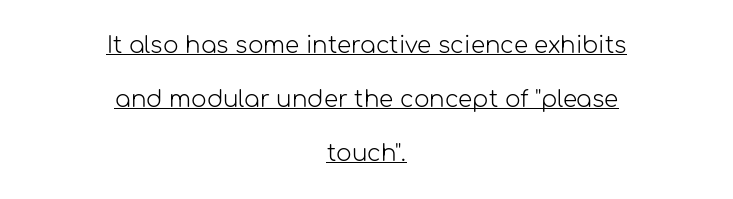
A typesetter would call this leading open, well beyond the default. These lines were composed using upright roman letters. The passage shown is not bold in any degree. The face used here appears with an underline applied. Nobody touched the tracking dial on this one.
